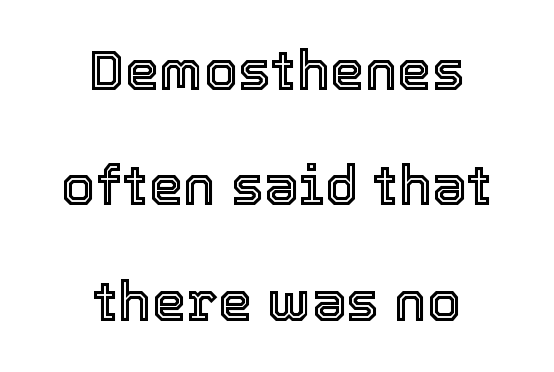
Q: Is the text italic (slanted)? A: No, it is upright.
Q: Is the text underlined? A: No.
Q: How is the paragraph aligned? A: Centered.
Q: Is the spacing between letters normal or unusually wide? A: Normal.
Q: Is the spacing between lines tight, normal or loose? A: Loose.
Q: Width (condensed, normal, or wide)? A: Normal.
Q: x-height? A: Medium.
Q: Monospaced? A: No.
